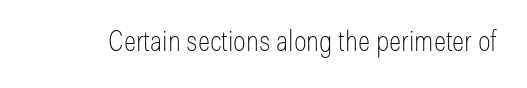
{"serif": "no", "italic": "no", "bold": "no", "weight": "thin", "width": "condensed", "stroke_contrast": "low", "x_height": "medium", "monospaced": "no", "underline": "no", "letter_spacing": "normal", "letter_spacing_em": 0.0, "glyph_px": 29}
